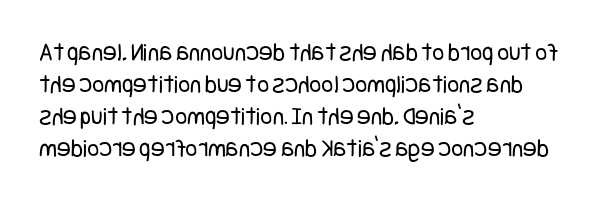
{"italic": "no", "bold": "no", "underline": "no", "align": "left", "line_spacing_ratio": 1.23, "letter_spacing": "normal", "letter_spacing_em": 0.0, "glyph_px": 26}
